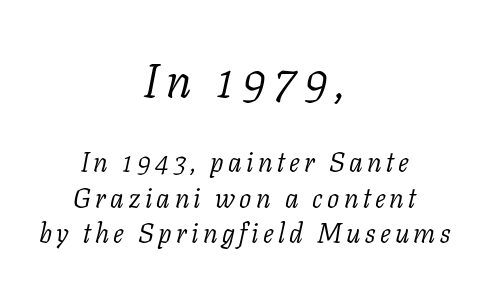
{"serif": "yes", "italic": "yes", "lean": "right", "slant_degrees": 11, "bold": "no", "weight": "light", "width": "normal", "stroke_contrast": "low", "x_height": "medium", "monospaced": "no", "underline": "no", "align": "center", "line_spacing": "normal", "line_spacing_ratio": 1.31, "larger_block": "first", "size_ratio": 1.74, "glyph_px": 47}
